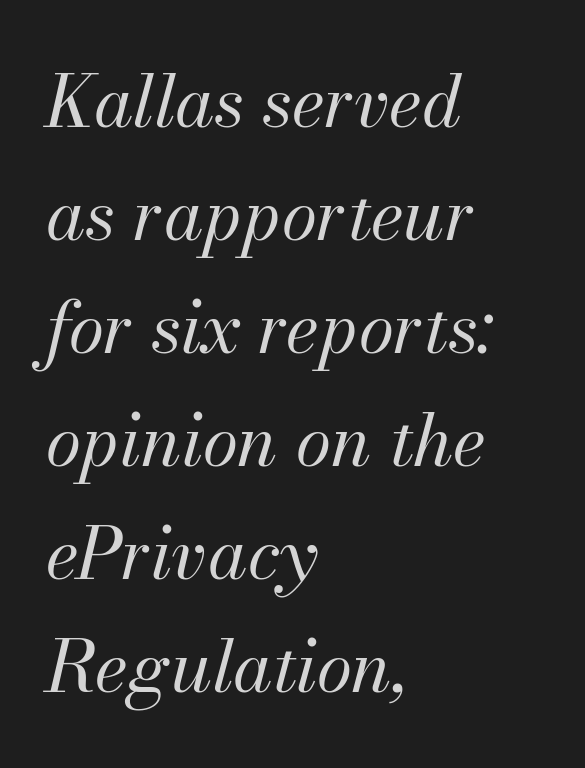
The image shows 72 px regular-weight type, italic (leaning right); set left-aligned, normal line spacing (1.57x), normal letter spacing, not underlined; medium stroke contrast and a small x-height.
